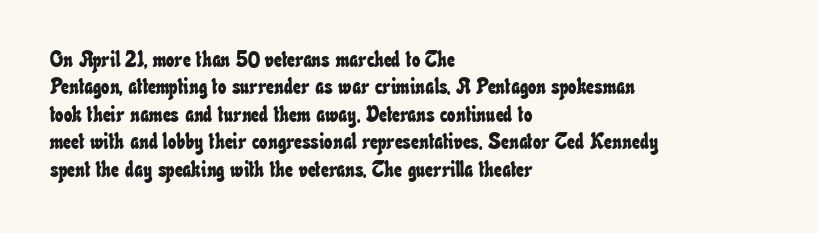
{"underline": "no", "align": "left", "line_spacing": "normal", "line_spacing_ratio": 1.25, "letter_spacing": "normal", "letter_spacing_em": 0.0, "glyph_px": 22}
